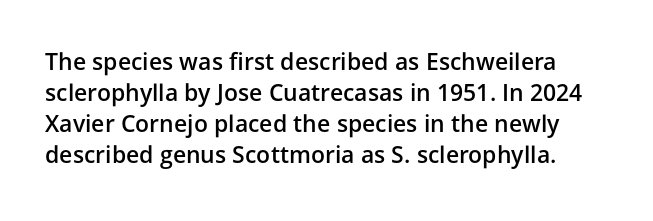
{"italic": "no", "bold": "semi", "underline": "no", "line_spacing": "normal", "line_spacing_ratio": 1.35, "letter_spacing": "normal", "letter_spacing_em": 0.0, "glyph_px": 23}
